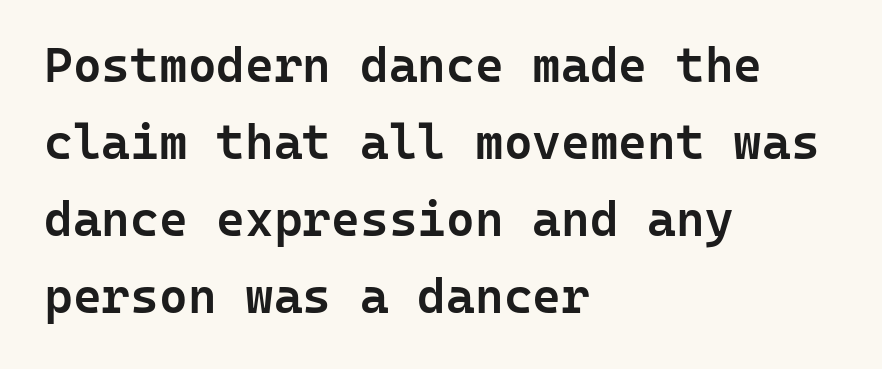
The rag falls on the right side of this text block. Quick note: interline space is typical. The space beneath each line is pristine and unruled. The type sits square on the baseline with zero lean. Check where the strokes stop: nothing finishes them off — pure sans.
